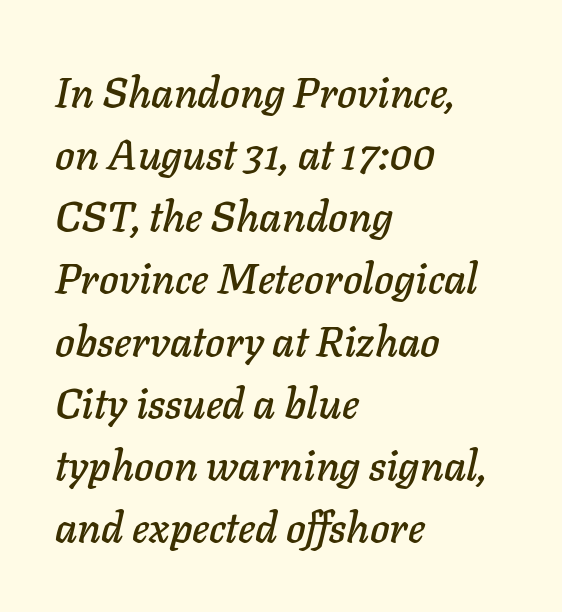
The image shows 42 px text type, italic (leaning right); set left-aligned, normal line spacing (1.48x), normal letter spacing, not underlined; low stroke contrast and a medium x-height.
